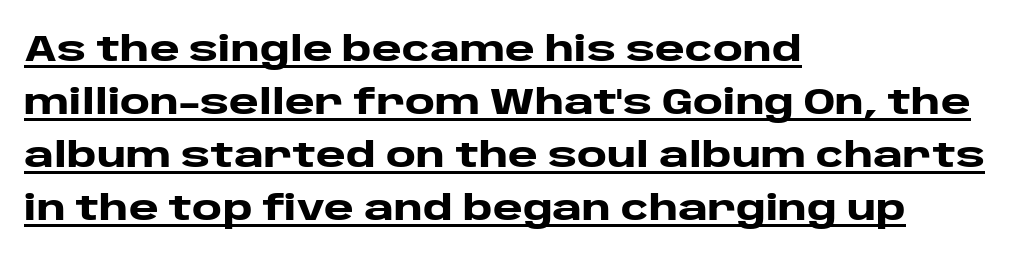
Q: Is the text bold? A: Yes.
Q: Is the text italic (slanted)? A: No, it is upright.
Q: Is the typeface a serif or a sans-serif typeface? A: Sans-serif.
Q: Is the text underlined? A: Yes.
Q: How is the paragraph aligned? A: Left-aligned.
Q: Is the spacing between letters normal or unusually wide? A: Normal.
Q: Is the spacing between lines tight, normal or loose? A: Normal.
Q: Width (condensed, normal, or wide)? A: Wide.
Q: Stroke contrast? A: Low.
Q: x-height? A: Large.
Q: Monospaced? A: No.
